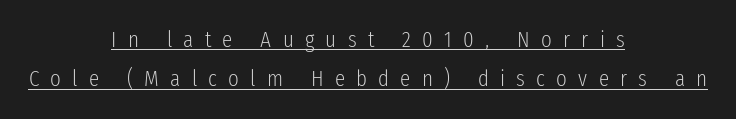
No extra ink here — the face is not bold. Every row of glyphs is offset so its center matches the block's center. These lines have a slow, spaced-out rhythm from letter to letter. Underlined type.
